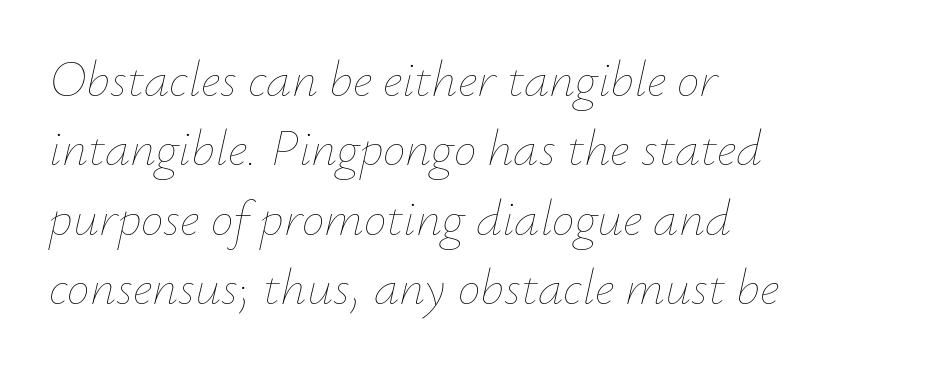
Q: Is the text bold? A: No.
Q: Is the text italic (slanted)? A: Yes, it leans right by about 12 degrees.
Q: Is the text underlined? A: No.
Q: How is the paragraph aligned? A: Left-aligned.
Q: Is the spacing between letters normal or unusually wide? A: Normal.
Q: Is the spacing between lines tight, normal or loose? A: Normal.
Q: Width (condensed, normal, or wide)? A: Normal.
Q: Stroke contrast? A: Low.
Q: x-height? A: Small.
Q: Monospaced? A: No.
